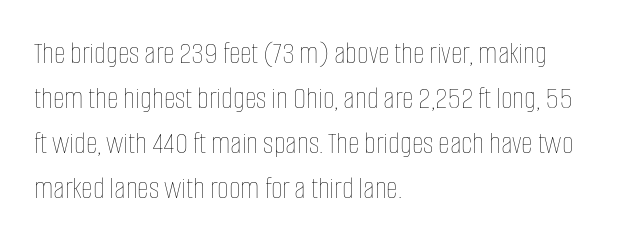
{"italic": "no", "bold": "no", "weight": "thin", "width": "condensed", "stroke_contrast": "low", "x_height": "large", "monospaced": "no", "underline": "no", "align": "left", "line_spacing": "normal", "line_spacing_ratio": 1.41, "letter_spacing": "normal", "letter_spacing_em": 0.0, "glyph_px": 32}
